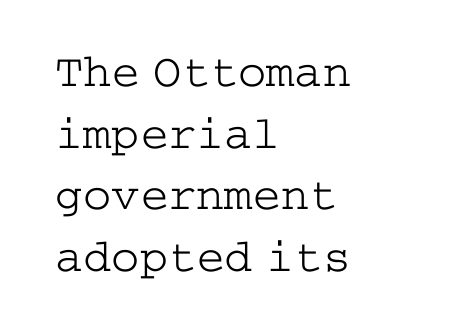
Q: Is the text bold? A: No.
Q: Is the text italic (slanted)? A: No, it is upright.
Q: Is the typeface a serif or a sans-serif typeface? A: Serif.
Q: Is the text underlined? A: No.
Q: How is the paragraph aligned? A: Left-aligned.
Q: Is the spacing between letters normal or unusually wide? A: Normal.
Q: Is the spacing between lines tight, normal or loose? A: Normal.
Q: Width (condensed, normal, or wide)? A: Wide.
Q: Stroke contrast? A: Low.
Q: x-height? A: Medium.
